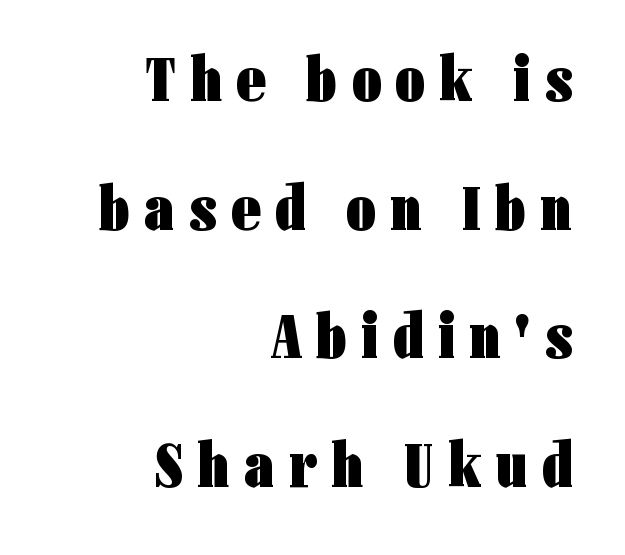
{"serif": "no", "italic": "no", "bold": "yes", "weight": "heavy", "width": "condensed", "stroke_contrast": "low", "x_height": "medium", "monospaced": "no", "underline": "no", "align": "right", "line_spacing": "loose", "line_spacing_ratio": 2.01, "letter_spacing": "wide", "letter_spacing_em": 0.23, "glyph_px": 64}
